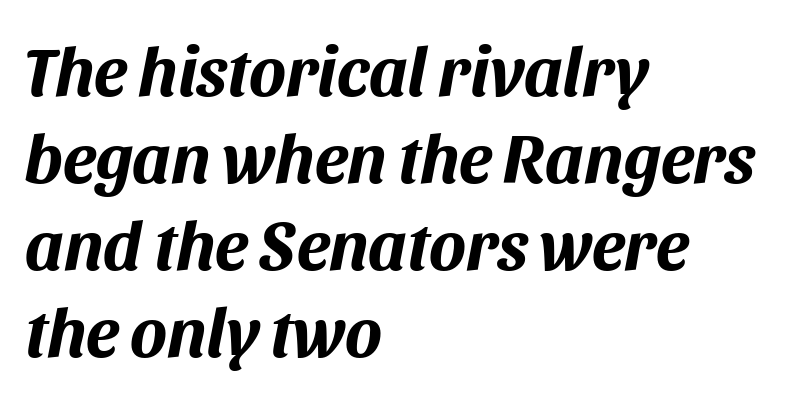
The lines are quadded left. Glyph-to-glyph distance matches everyday printed text. Compared with ordinary roman type, these characters are visibly tilted. The zone under the glyphs is completely vacant. Normally led — the rows are evenly, conventionally spaced.
